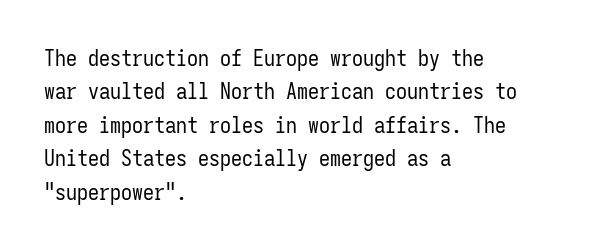
{"italic": "no", "bold": "no", "underline": "no", "align": "left", "line_spacing": "normal", "line_spacing_ratio": 1.52, "letter_spacing": "normal", "letter_spacing_em": 0.0, "glyph_px": 22}
